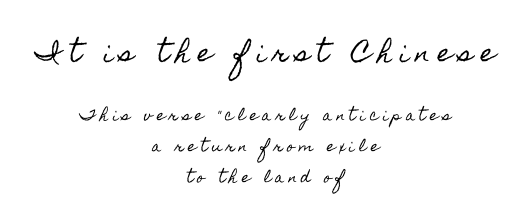
The image shows 24 px text type; set centered, loose line spacing (2.2x), unusually wide letter spacing (+0.31 em), not underlined; the first (top) block is 1.71x larger.
